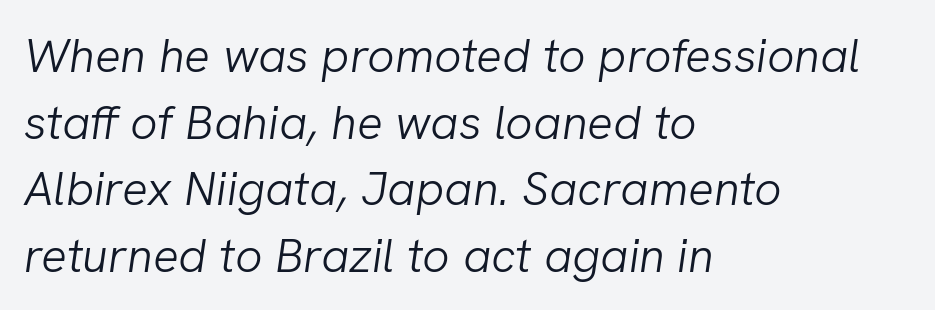
The rag falls on the right side of this text block. Letters rest on an invisible, unmarked baseline. Italic? Definitely — the glyphs are oblique. Do the characters align in a grid? No, the font is proportional. The font sits on the lighter half of the weight spectrum, regular included. The letters sit at their default tracking, neither squeezed nor spread.
